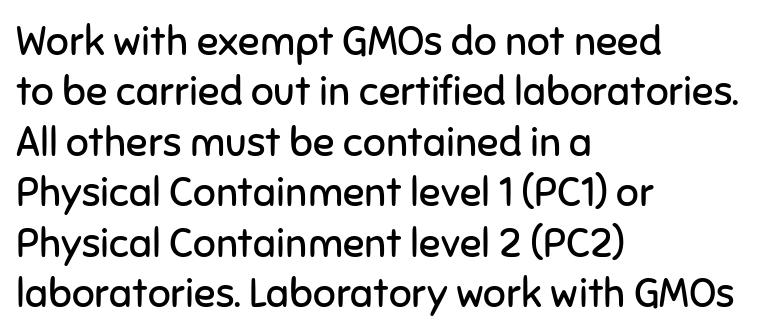
This sample has the flowing, uneven cadence of proportional lettering. You can tell from the bare stems that sans-serif type was used. The space beneath each line is pristine and unruled. Every character sits straight up, as roman type does. In terms of leading, this rendering sits right in the middle.
